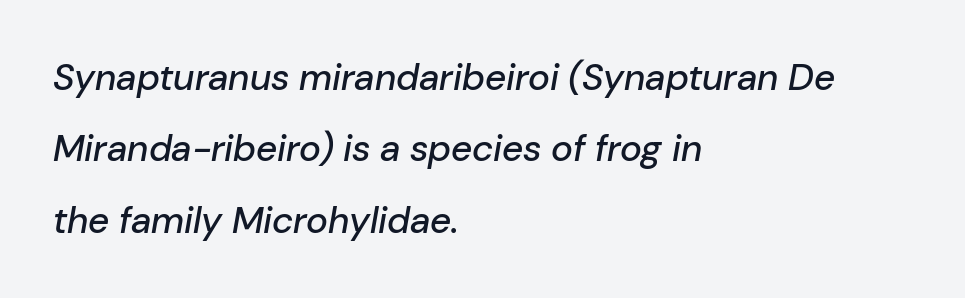
{"italic": "yes", "lean": "right", "slant_degrees": 10, "width": "normal", "stroke_contrast": "low", "x_height": "medium", "monospaced": "no", "underline": "no", "align": "left", "line_spacing": "loose", "line_spacing_ratio": 1.93, "letter_spacing": "normal", "letter_spacing_em": 0.0, "glyph_px": 37}
